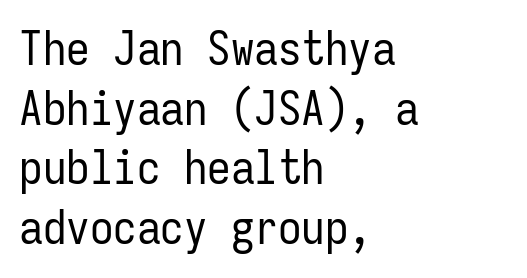
The image shows 47 px regular-weight, condensed sans-serif type, upright, monospaced; set left-aligned, normal line spacing (1.27x), normal letter spacing, not underlined; low stroke contrast and a medium x-height.
